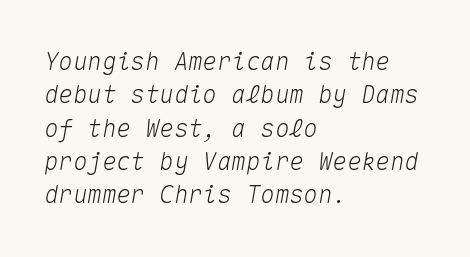
{"italic": "yes", "lean": "right", "slant_degrees": 10, "underline": "no", "align": "left", "line_spacing": "normal", "line_spacing_ratio": 1.39, "letter_spacing": "normal", "letter_spacing_em": 0.0, "glyph_px": 24}
